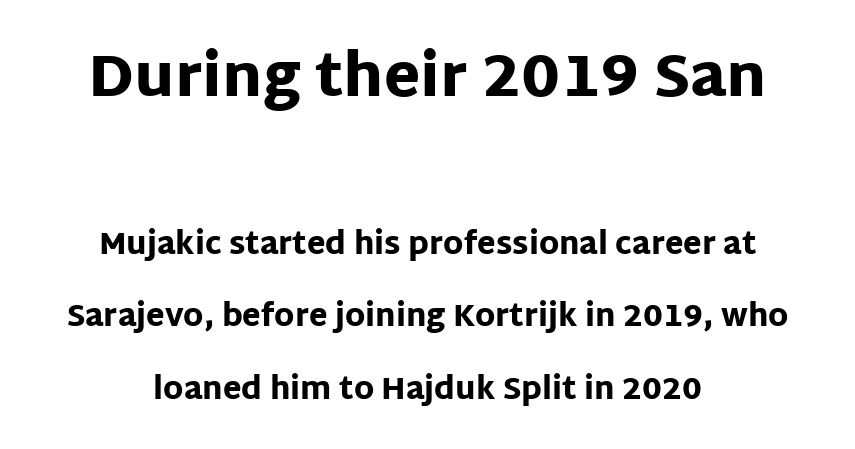
The image shows 59 px heavy sans-serif type, upright; set centered, loose line spacing (2.43x), normal letter spacing, not underlined; the first (top) block is 1.97x larger; low stroke contrast and a large x-height.
